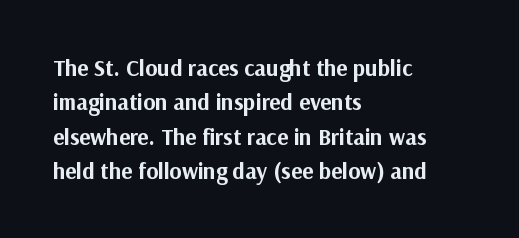
The space directly below the letters is spotless. Interline gaps are of average width in this sample. Ascenders rise straight up at ninety degrees. The rendering anchors every line to the left-hand side. The horizontal fit of the characters is conventional and even. The sample has been set heavy, in full bold.
